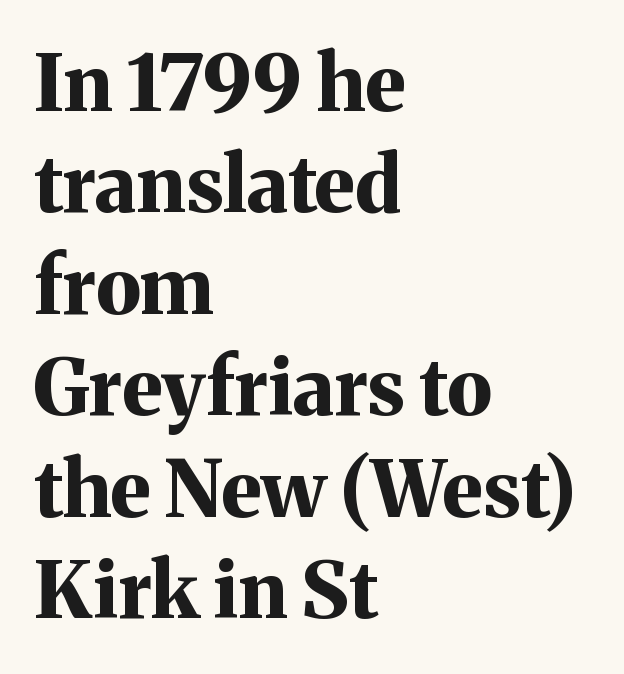
{"serif": "yes", "italic": "no", "bold": "yes", "weight": "bold", "width": "normal", "stroke_contrast": "medium", "x_height": "medium", "monospaced": "no", "underline": "no", "align": "left", "line_spacing": "normal", "line_spacing_ratio": 1.3, "letter_spacing": "normal", "letter_spacing_em": 0.0, "glyph_px": 78}
